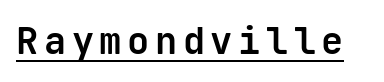
Q: Is the text bold? A: Yes.
Q: Is the text italic (slanted)? A: No, it is upright.
Q: Is the typeface a serif or a sans-serif typeface? A: Sans-serif.
Q: Is the text underlined? A: Yes.
Q: Width (condensed, normal, or wide)? A: Normal.
Q: Stroke contrast? A: Low.
Q: x-height? A: Medium.
Q: Monospaced? A: Yes.
